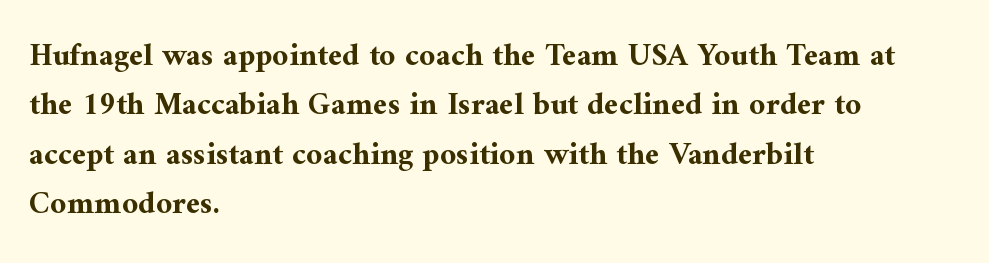
{"serif": "yes", "italic": "no", "bold": "yes", "weight": "bold", "width": "normal", "stroke_contrast": "medium", "x_height": "medium", "monospaced": "no", "underline": "no", "align": "left", "line_spacing": "normal", "line_spacing_ratio": 1.54, "letter_spacing": "normal", "letter_spacing_em": 0.0, "glyph_px": 32}
